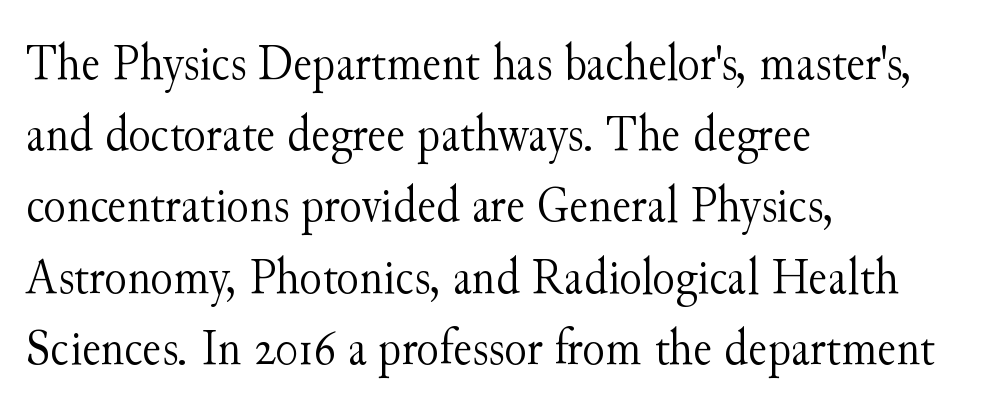
The image shows 52 px light serif type, upright; set left-aligned, normal line spacing (1.37x), normal letter spacing, not underlined; medium stroke contrast and a small x-height.
